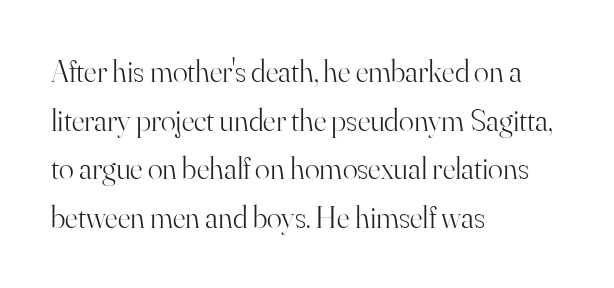
{"serif": "yes", "italic": "no", "bold": "no", "weight": "light", "width": "normal", "stroke_contrast": "high", "x_height": "small", "monospaced": "no", "underline": "no", "align": "left", "line_spacing": "normal", "line_spacing_ratio": 1.57, "letter_spacing": "normal", "letter_spacing_em": 0.0, "glyph_px": 31}
